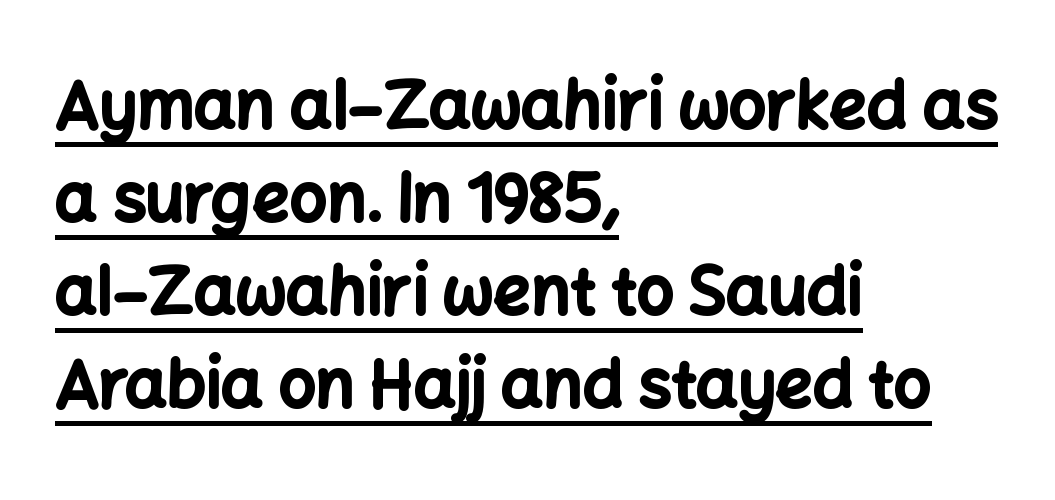
These lines sit exactly where default settings would place them. The font family rendered here belongs to the sans-serif group. Observe the ordinary spacing: letters are neighbours, not strangers. These lines are rendered in a variable-pitch font. A classic flush-left, rag-right setting is used for this passage.
